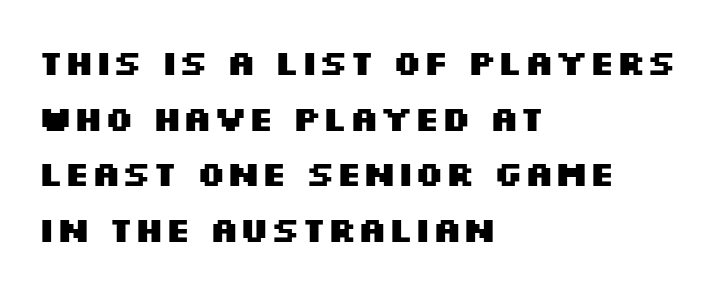
Q: Is the text bold? A: Yes.
Q: Is the text italic (slanted)? A: No, it is upright.
Q: Is the typeface a serif or a sans-serif typeface? A: Sans-serif.
Q: Is the text underlined? A: No.
Q: How is the paragraph aligned? A: Left-aligned.
Q: Is the spacing between letters normal or unusually wide? A: Normal.
Q: Is the spacing between lines tight, normal or loose? A: Normal.
Q: Width (condensed, normal, or wide)? A: Wide.
Q: Stroke contrast? A: Medium.
Q: x-height? A: Large.
Q: Monospaced? A: No.
